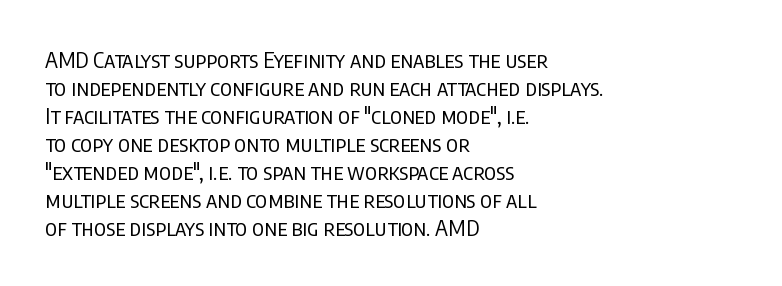
Q: Is the text bold? A: No.
Q: Is the text italic (slanted)? A: No, it is upright.
Q: Is the text underlined? A: No.
Q: How is the paragraph aligned? A: Left-aligned.
Q: Is the spacing between letters normal or unusually wide? A: Normal.
Q: Is the spacing between lines tight, normal or loose? A: Normal.
